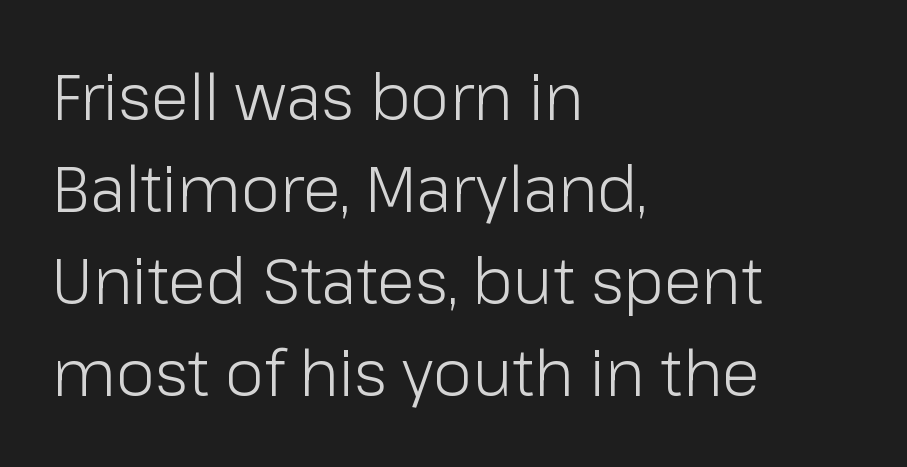
{"serif": "no", "italic": "no", "bold": "no", "weight": "light", "width": "normal", "stroke_contrast": "low", "x_height": "medium", "monospaced": "no", "underline": "no", "align": "left", "line_spacing": "normal", "line_spacing_ratio": 1.46, "letter_spacing": "normal", "letter_spacing_em": 0.0, "glyph_px": 63}
